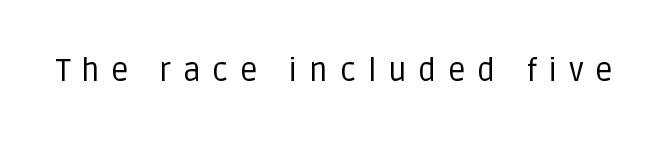
Q: Is the text bold? A: No.
Q: Is the text italic (slanted)? A: No, it is upright.
Q: Is the typeface a serif or a sans-serif typeface? A: Sans-serif.
Q: Is the text underlined? A: No.
Q: Is the spacing between letters normal or unusually wide? A: Unusually wide.
Q: Width (condensed, normal, or wide)? A: Normal.
Q: Stroke contrast? A: Low.
Q: x-height? A: Large.
Q: Monospaced? A: No.
